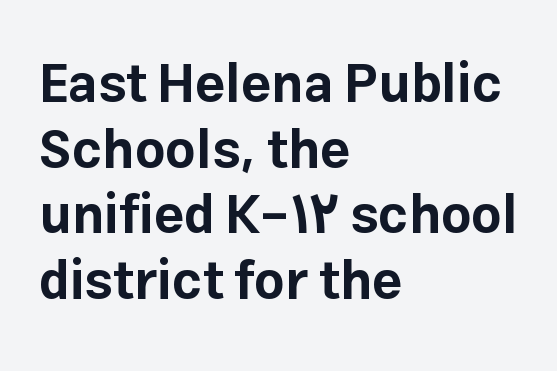
Q: Is the text bold? A: Yes.
Q: Is the text italic (slanted)? A: No, it is upright.
Q: Is the typeface a serif or a sans-serif typeface? A: Sans-serif.
Q: Is the text underlined? A: No.
Q: How is the paragraph aligned? A: Left-aligned.
Q: Is the spacing between letters normal or unusually wide? A: Normal.
Q: Width (condensed, normal, or wide)? A: Normal.
Q: Stroke contrast? A: Low.
Q: x-height? A: Medium.
Q: Monospaced? A: No.
